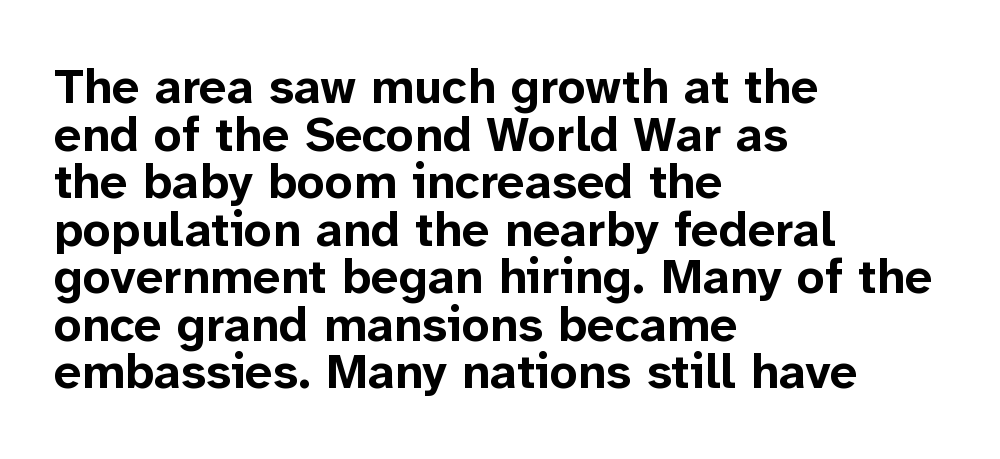
The image shows 49 px bold sans-serif type, upright; set left-aligned, tight line spacing (0.97x), normal letter spacing, not underlined; low stroke contrast and a medium x-height.
